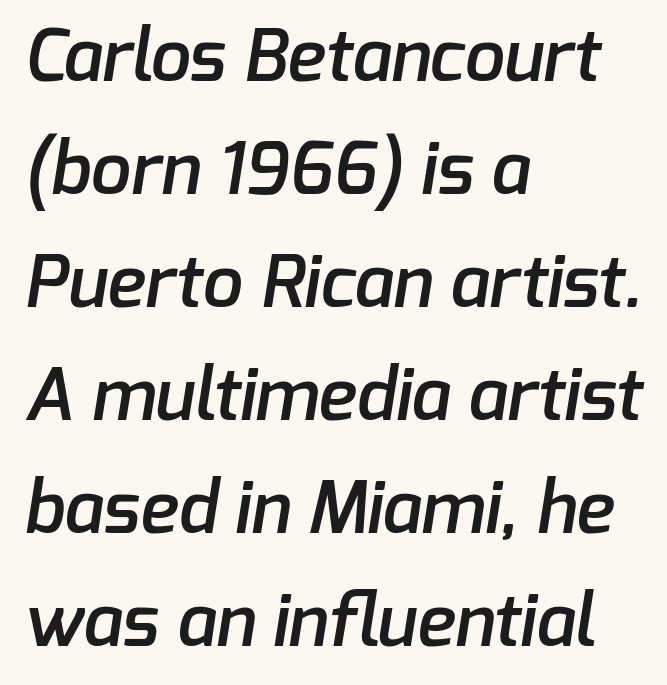
Q: Is the text bold? A: Semi-bold.
Q: Is the typeface a serif or a sans-serif typeface? A: Sans-serif.
Q: Is the text underlined? A: No.
Q: How is the paragraph aligned? A: Left-aligned.
Q: Is the spacing between letters normal or unusually wide? A: Normal.
Q: Is the spacing between lines tight, normal or loose? A: Normal.
Q: Width (condensed, normal, or wide)? A: Normal.
Q: Stroke contrast? A: Low.
Q: x-height? A: Medium.
Q: Monospaced? A: No.
